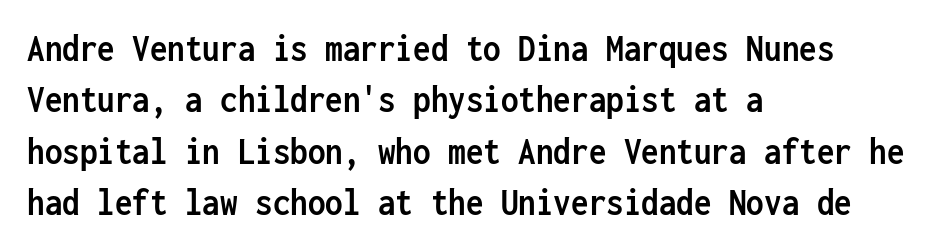
Q: Is the text bold? A: Yes.
Q: Is the text italic (slanted)? A: No, it is upright.
Q: Is the typeface a serif or a sans-serif typeface? A: Sans-serif.
Q: Is the text underlined? A: No.
Q: How is the paragraph aligned? A: Left-aligned.
Q: Is the spacing between letters normal or unusually wide? A: Normal.
Q: Is the spacing between lines tight, normal or loose? A: Normal.
Q: Width (condensed, normal, or wide)? A: Condensed.
Q: Stroke contrast? A: Low.
Q: x-height? A: Medium.
Q: Monospaced? A: Yes.
